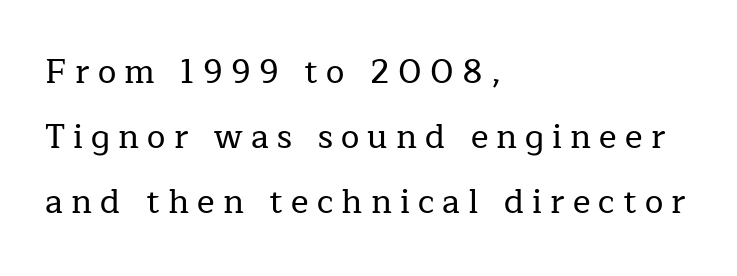
Q: Is the text italic (slanted)? A: No, it is upright.
Q: Is the typeface a serif or a sans-serif typeface? A: Serif.
Q: Is the text underlined? A: No.
Q: How is the paragraph aligned? A: Left-aligned.
Q: Is the spacing between letters normal or unusually wide? A: Unusually wide.
Q: Is the spacing between lines tight, normal or loose? A: Loose.
Q: Width (condensed, normal, or wide)? A: Normal.
Q: Stroke contrast? A: Low.
Q: x-height? A: Medium.
Q: Monospaced? A: No.
